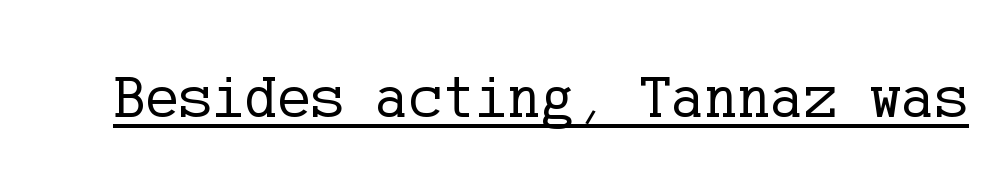
No letter is thick-stroked: the sample isn't bold. The letters stand straight up with perfectly vertical stems. Font category for this specimen: serif. Has an underline been added? It has. How are the letters spaced? Ordinarily, with no added tracking.
